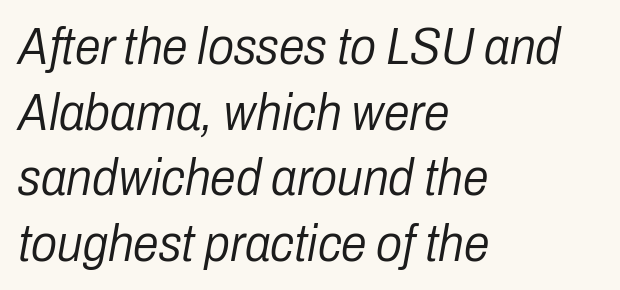
The image shows 52 px light, condensed type, italic (leaning right); set left-aligned, normal line spacing (1.26x), normal letter spacing, not underlined; low stroke contrast and a medium x-height.
